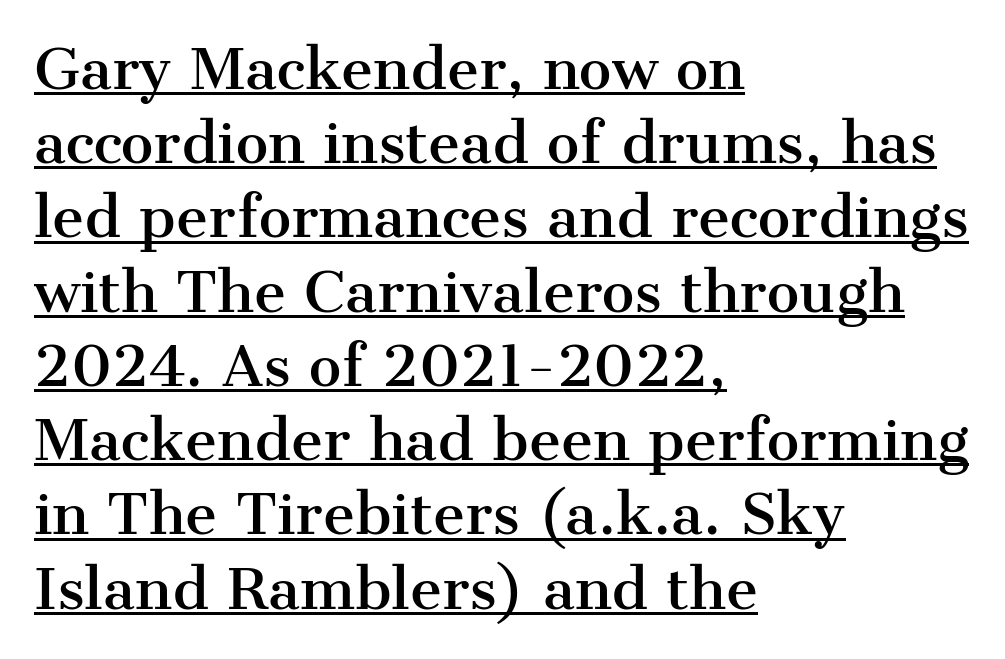
Descenders here cross a horizontal rule under the line. A classic flush-left, rag-right setting is used for this passage. You could not count columns in this text — the font is proportionally spaced. Designer's note — italics off, roman on. Little horizontal feet cap the strokes, marking this as serif type. Reading down the column, the eye jumps a familiar distance to each next line.
